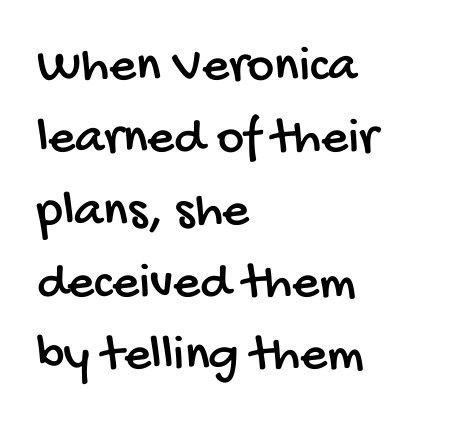
A bare baseline throughout the passage. The rag falls on the right side of this text block. The font family rendered here belongs to the sans-serif group. Line spacing here is normal.
